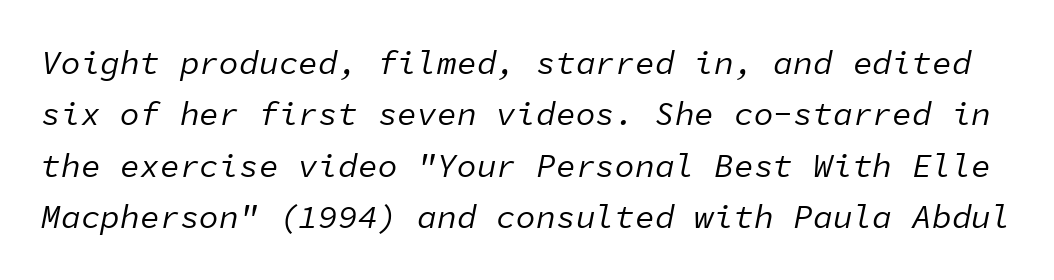
The strokes carry an ordinary text weight at most. Monospaced: the letters line up in strict vertical columns. The specimen omits any rule beneath the text block's lines. Style check: oblique.
